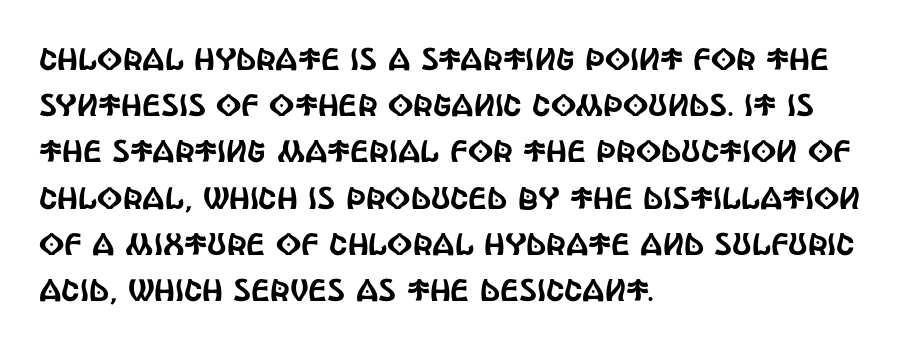
{"serif": "no", "italic": "no", "width": "condensed", "x_height": "large", "monospaced": "no", "underline": "no", "align": "left", "line_spacing": "normal", "line_spacing_ratio": 1.49, "letter_spacing": "normal", "letter_spacing_em": 0.0, "glyph_px": 31}
